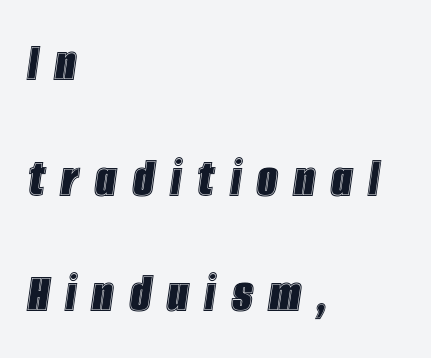
Glyph-to-glyph distance is far greater than everyday printed text. A great deal of white space separates one row of letters from the next. Every row of glyphs begins at an identical x-position on the left. Rendered with sloped, italic letterforms.
